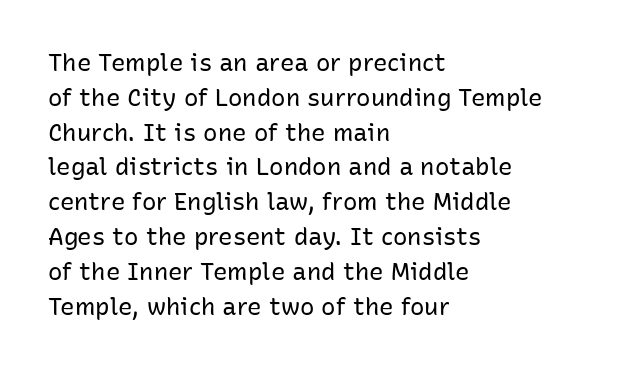
The image shows 24 px text type, upright; set left-aligned, normal line spacing (1.45x), normal letter spacing, not underlined.
